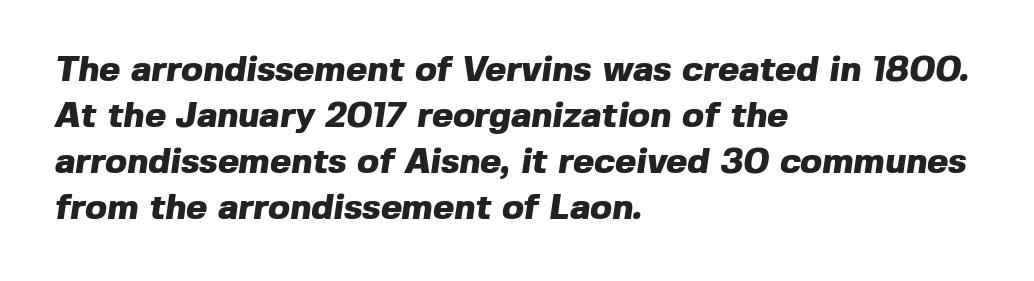
The image shows 36 px heavy sans-serif type; set left-aligned, normal line spacing (1.28x), normal letter spacing, not underlined; a medium x-height.
